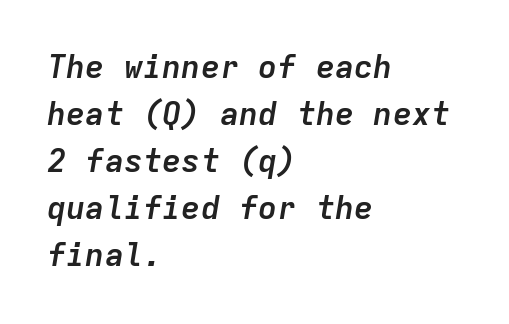
{"italic": "yes", "lean": "right", "slant_degrees": 9, "bold": "yes", "weight": "semibold", "width": "normal", "stroke_contrast": "low", "x_height": "medium", "monospaced": "yes", "underline": "no", "align": "left", "line_spacing": "normal", "line_spacing_ratio": 1.47, "letter_spacing": "normal", "letter_spacing_em": 0.0, "glyph_px": 32}
